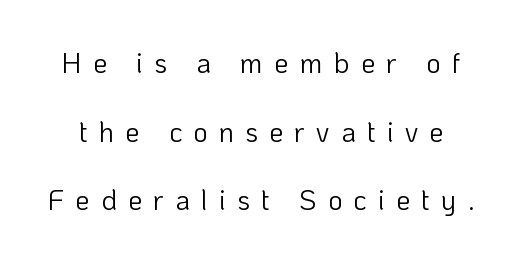
{"serif": "no", "italic": "no", "bold": "no", "weight": "light", "width": "normal", "stroke_contrast": "low", "x_height": "medium", "monospaced": "no", "underline": "no", "line_spacing": "loose", "line_spacing_ratio": 2.45, "letter_spacing": "wide", "letter_spacing_em": 0.4, "glyph_px": 28}
